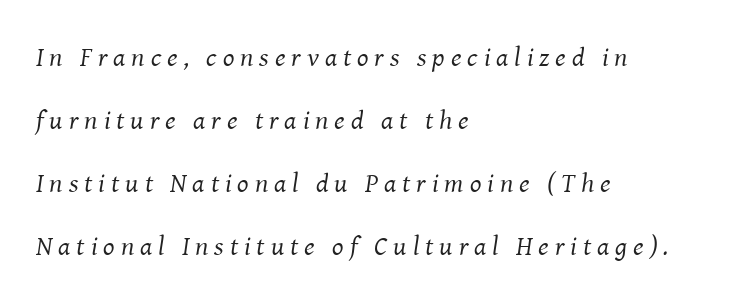
{"italic": "yes", "lean": "right", "slant_degrees": 8, "bold": "no", "underline": "no", "align": "left", "line_spacing": "loose", "line_spacing_ratio": 2.33, "letter_spacing": "wide", "letter_spacing_em": 0.22, "glyph_px": 27}
